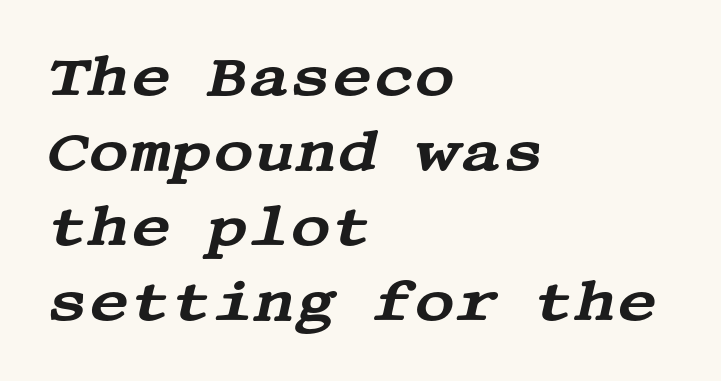
The setting favours the left margin, as ordinary paragraphs usually do. This rendering employs a face with finishing strokes, i.e., a serif. No word sits above an underline. Does extra space separate the letters? No, they use regular spacing. The rendering applies a slant to the glyphs.
